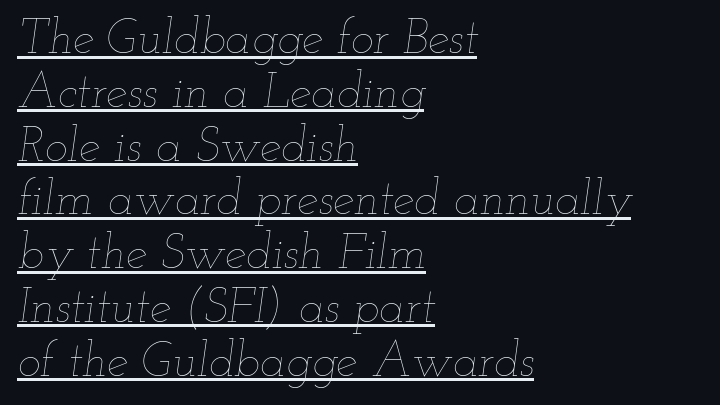
Look at the tracking — it's just the regular setting, nothing added. This reads as an unemphasized weight, regular at the heaviest. This sample has the flowing, uneven cadence of proportional lettering. Rows of type sit shoulder to shoulder in the vertical direction. These lines were composed using italics.
